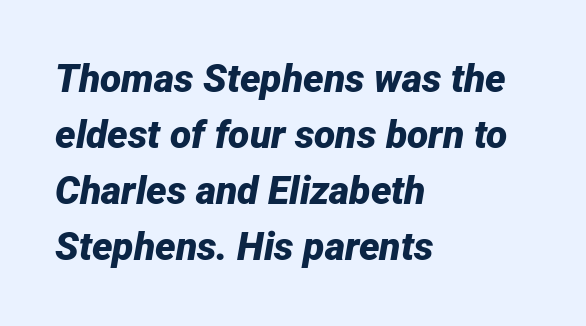
The image shows 39 px bold type, italic (leaning right); set left-aligned, normal line spacing (1.44x), normal letter spacing, not underlined; low stroke contrast and a medium x-height.
